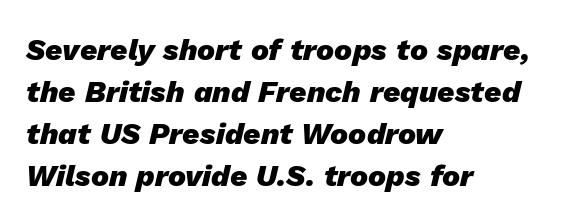
Between one letter and the next there's only the usual sliver of space. Varying glyph widths throughout — classic text-font behaviour. A dark, heavy texture on the line: the type is bold. Would a proofreader flag this as italicized? Yes. Check under the words: just untouched page.
